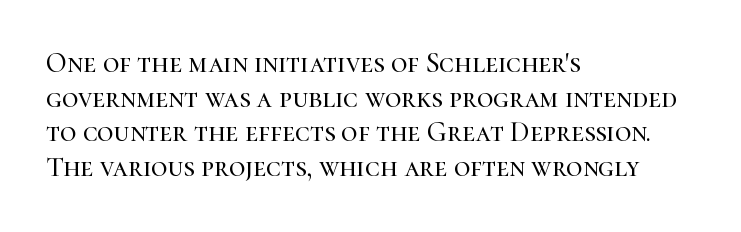
{"serif": "yes", "italic": "no", "width": "normal", "stroke_contrast": "high", "x_height": "medium", "monospaced": "no", "underline": "no", "align": "left", "line_spacing_ratio": 1.24, "letter_spacing": "normal", "letter_spacing_em": 0.0, "glyph_px": 28}
